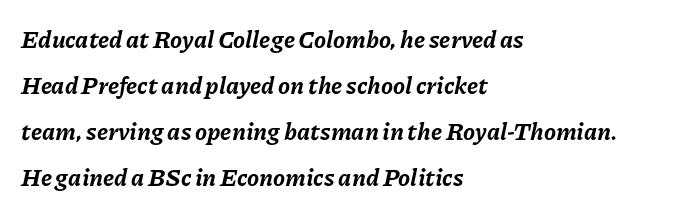
Words appear dense and cohesive because spacing is normal. Does the leading feel generous? Absolutely, it's lavish. Every letter is thick-stroked: bold, no question. These lines are set flush left with a ragged right edge. Would a proofreader flag this as italicized? Yes.
